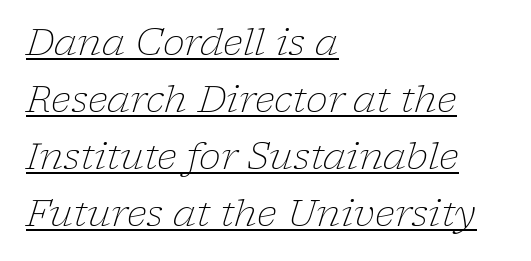
Q: Is the text bold? A: No.
Q: Is the text italic (slanted)? A: Yes, it leans right by about 17 degrees.
Q: Is the typeface a serif or a sans-serif typeface? A: Serif.
Q: Is the text underlined? A: Yes.
Q: How is the paragraph aligned? A: Left-aligned.
Q: Is the spacing between letters normal or unusually wide? A: Normal.
Q: Is the spacing between lines tight, normal or loose? A: Normal.
Q: Width (condensed, normal, or wide)? A: Normal.
Q: Stroke contrast? A: Low.
Q: x-height? A: Medium.
Q: Monospaced? A: No.
